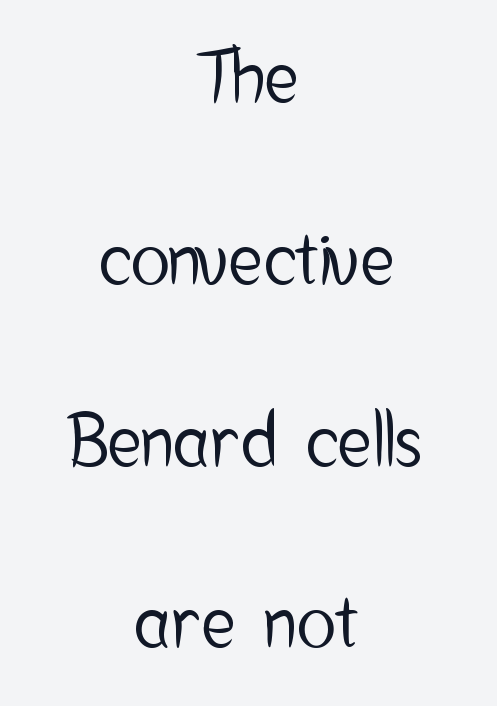
{"serif": "no", "italic": "no", "width": "condensed", "stroke_contrast": "low", "x_height": "medium", "monospaced": "no", "underline": "no", "align": "center", "line_spacing": "loose", "line_spacing_ratio": 2.49, "letter_spacing": "normal", "letter_spacing_em": 0.0, "glyph_px": 73}
